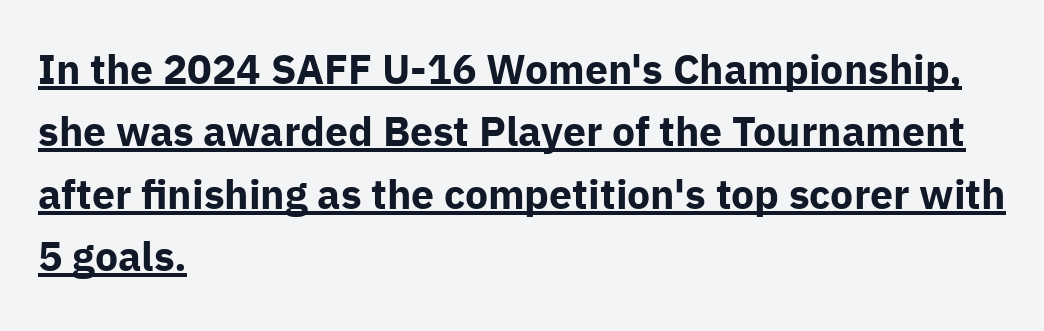
The image shows 41 px bold sans-serif type, upright; set left-aligned, normal line spacing (1.52x), normal letter spacing, underlined; low stroke contrast and a medium x-height.
